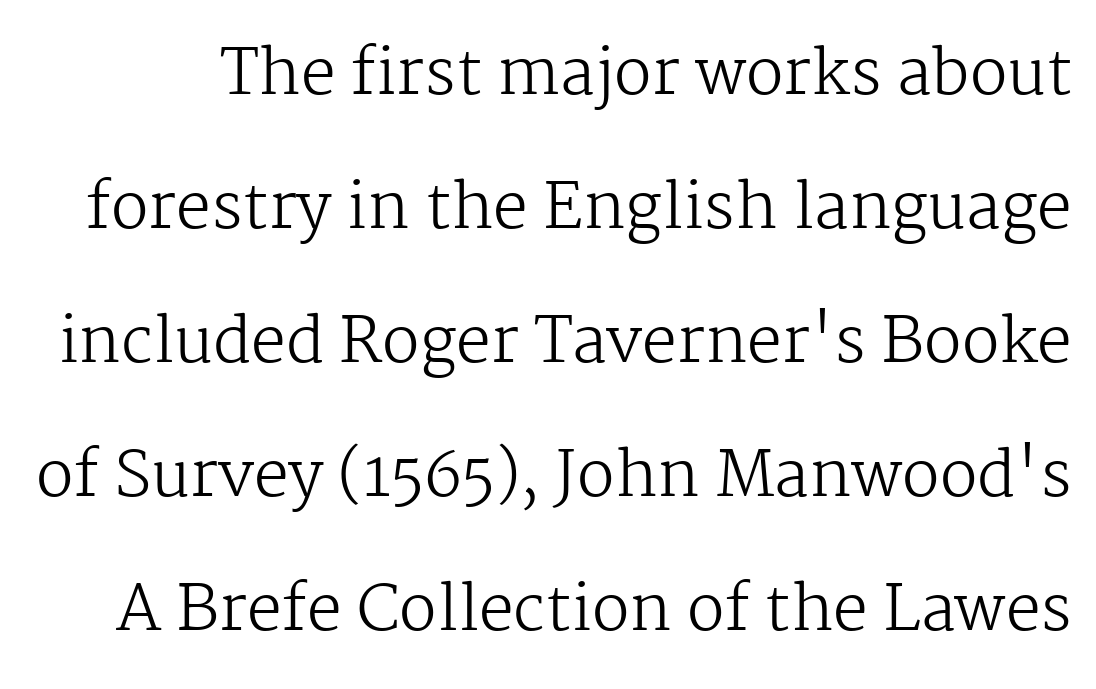
The image shows 62 px regular-weight serif type, upright; set loose line spacing (2.16x), normal letter spacing, not underlined; medium stroke contrast and a medium x-height.
